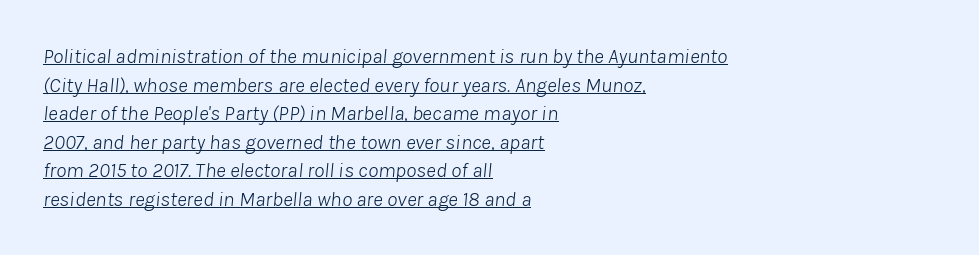
The image shows 21 px text type, italic (leaning right); set left-aligned, normal line spacing (1.36x), normal letter spacing, underlined.
